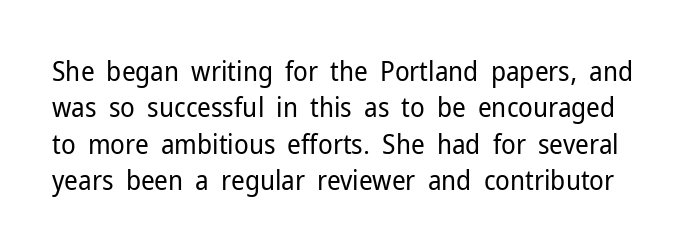
The image shows 27 px text type, upright; set normal line spacing (1.35x), normal letter spacing, not underlined.
